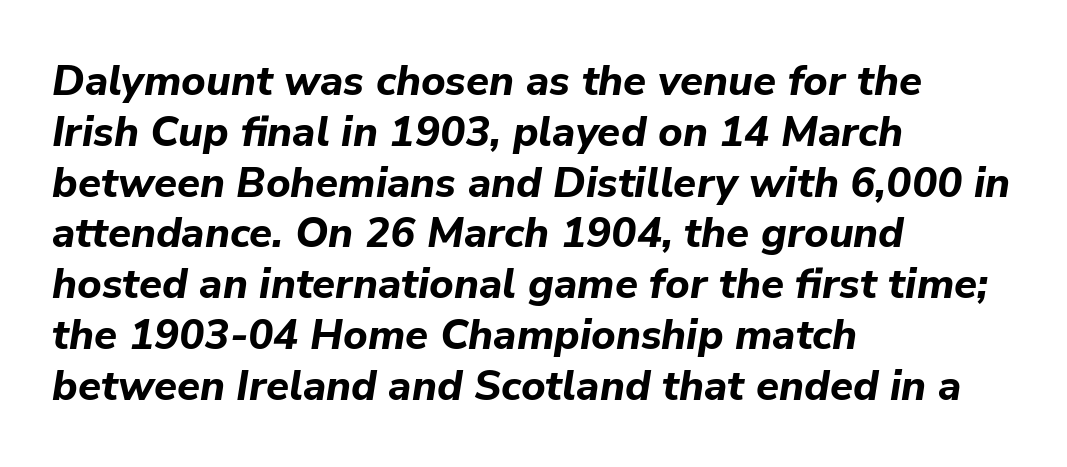
{"italic": "yes", "lean": "right", "slant_degrees": 9, "bold": "yes", "weight": "bold", "width": "normal", "stroke_contrast": "low", "x_height": "medium", "monospaced": "no", "underline": "no", "align": "left", "line_spacing_ratio": 1.21, "letter_spacing": "normal", "letter_spacing_em": 0.0, "glyph_px": 42}
